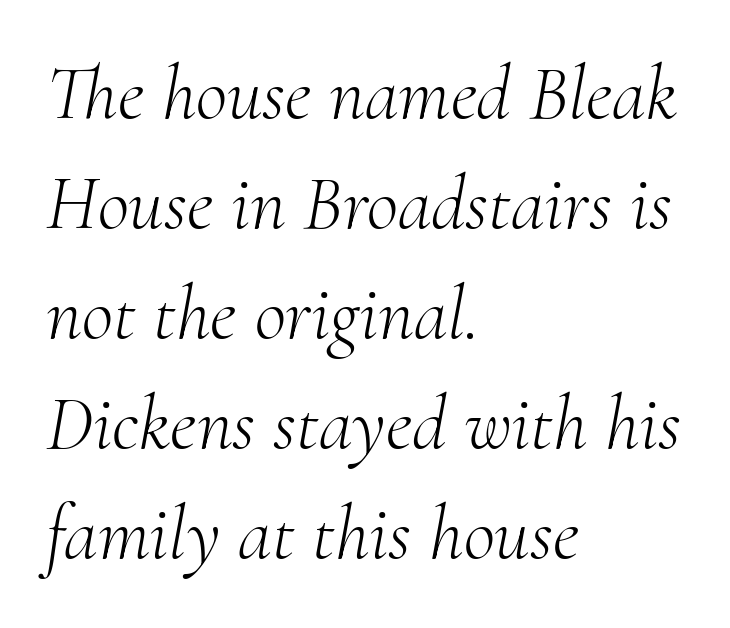
The rendering anchors every line to the left-hand side. I'd call this a serif setting — the letters wear small feet. Letters have the restrained weight of plain body copy at most. The horizontal fit of the characters is conventional and even. Descenders hang freely into open space.
